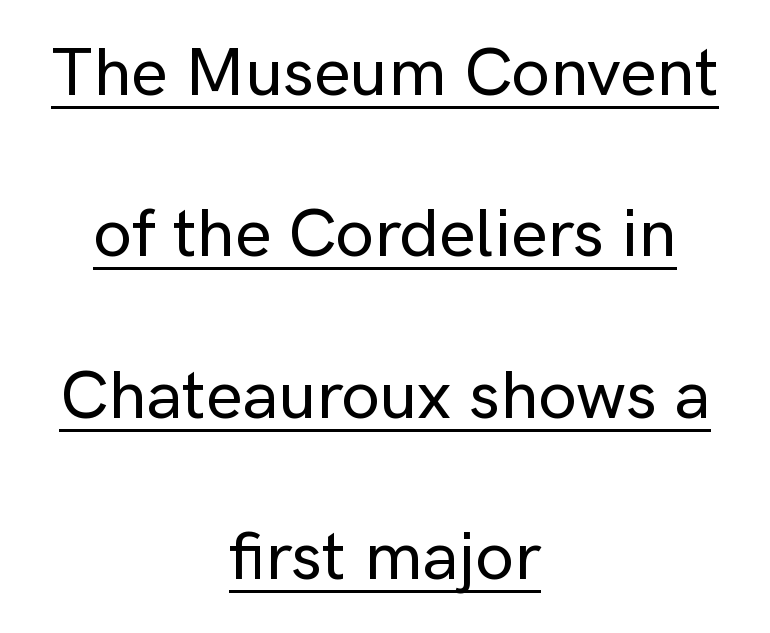
Q: Is the text italic (slanted)? A: No, it is upright.
Q: Is the typeface a serif or a sans-serif typeface? A: Sans-serif.
Q: Is the text underlined? A: Yes.
Q: How is the paragraph aligned? A: Centered.
Q: Is the spacing between letters normal or unusually wide? A: Normal.
Q: Is the spacing between lines tight, normal or loose? A: Loose.
Q: Width (condensed, normal, or wide)? A: Normal.
Q: Stroke contrast? A: Low.
Q: x-height? A: Medium.
Q: Monospaced? A: No.
